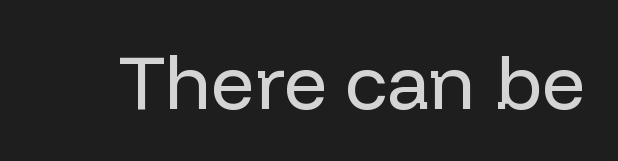
{"serif": "no", "italic": "no", "bold": "no", "weight": "regular", "width": "normal", "stroke_contrast": "low", "x_height": "medium", "monospaced": "no", "underline": "no", "letter_spacing": "normal", "letter_spacing_em": 0.0, "glyph_px": 76}
